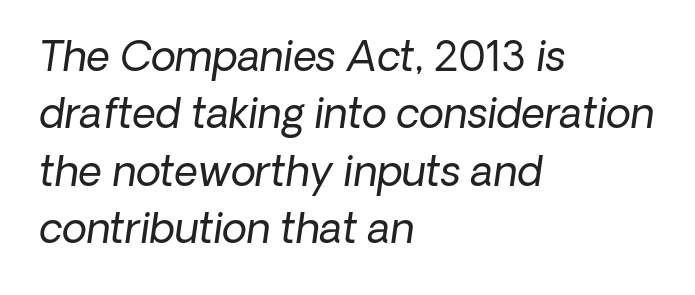
The characters are drawn with everyday or finer stroke widths. The passage is arranged the way most books set body copy — flush left. The leading is moderate, giving the passage an even texture. The space beneath each line is pristine and unruled. Tracking here is standard; glyphs follow each other at the usual distance. Nothing sits at the stroke ends, so this counts as sans-serif.
